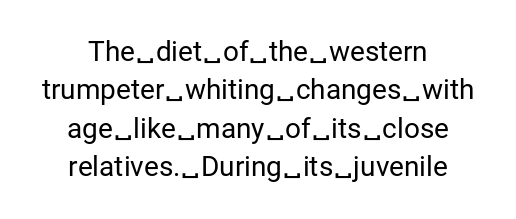
Q: Is the text bold? A: No.
Q: Is the text italic (slanted)? A: No, it is upright.
Q: Is the typeface a serif or a sans-serif typeface? A: Sans-serif.
Q: Is the text underlined? A: No.
Q: Is the spacing between letters normal or unusually wide? A: Normal.
Q: Is the spacing between lines tight, normal or loose? A: Normal.
Q: Width (condensed, normal, or wide)? A: Normal.
Q: Stroke contrast? A: Low.
Q: x-height? A: Medium.
Q: Monospaced? A: No.
